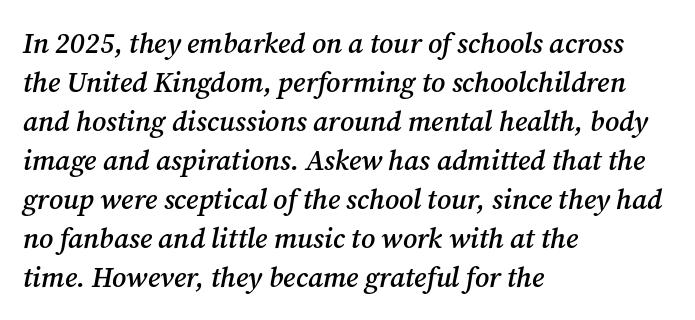
The area under the type is left untouched. The rendering uses natural spacing where letterforms have individual widths. Nobody touched the tracking dial on this one. A semibold gives these letters moderate extra thickness, short of bold. The text block is weighted toward the left margin, trailing off unevenly rightward.
